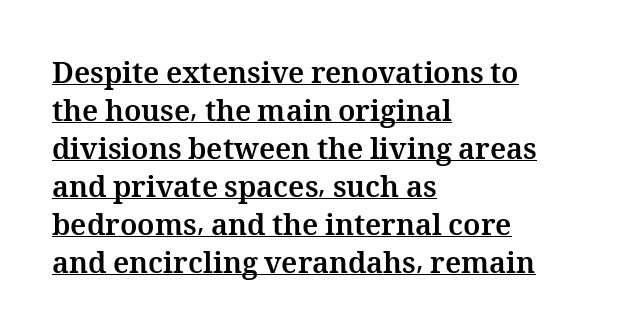
Typeset ragged right — the left edge is the straight one. On the weight axis this lands at bold, roughly 700. What stands out about the letter spacing? Nothing — it is the standard amount. Evenly set lines give the paragraph a standard silhouette.
